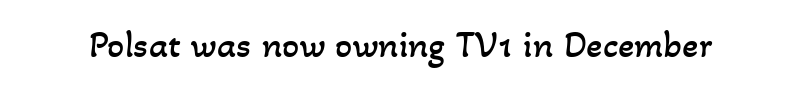
{"bold": "no", "weight": "regular", "width": "normal", "stroke_contrast": "low", "x_height": "small", "monospaced": "no", "underline": "no", "letter_spacing": "normal", "letter_spacing_em": 0.0, "glyph_px": 38}
